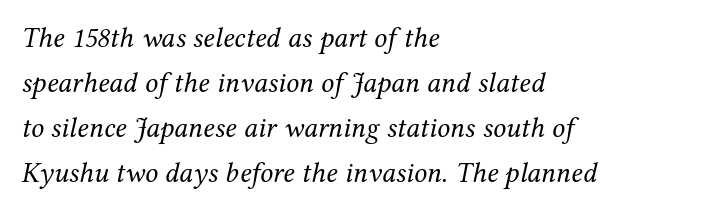
{"serif": "yes", "italic": "yes", "lean": "right", "slant_degrees": 12, "bold": "no", "weight": "regular", "width": "normal", "stroke_contrast": "medium", "x_height": "medium", "monospaced": "no", "underline": "no", "align": "left", "line_spacing": "normal", "line_spacing_ratio": 1.55, "letter_spacing": "normal", "letter_spacing_em": 0.0, "glyph_px": 29}
